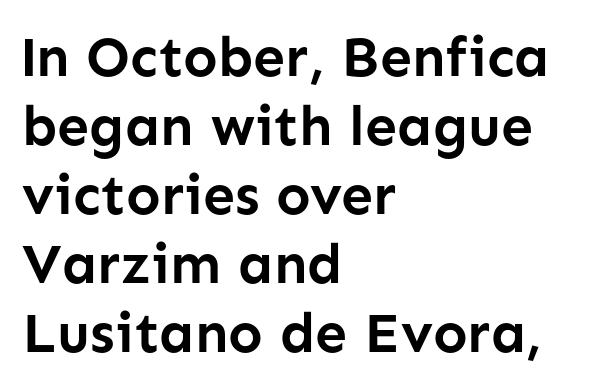
The letters advance in unequal steps, a hallmark of proportional type. Casual observation: everything's shoved over to the left. This is roman type, the default non-slanted kind. Tracking here is standard; glyphs follow each other at the usual distance. This is heavy type, rendered in bold.
